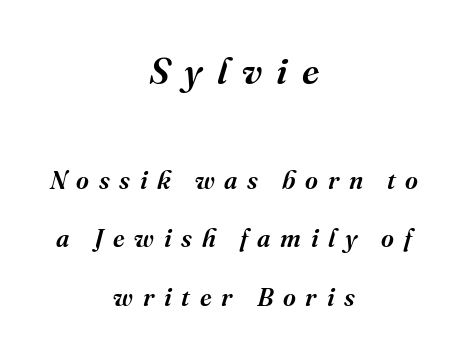
Think of a printed novel: that variable character pitch is what you see here. Glyph-to-glyph distance is far greater than everyday printed text. Are there feet on the stems? There are — it's a serif. You can tell it's italic because the verticals aren't actually vertical. Between these two stacked blocks, the higher one wins on size.
